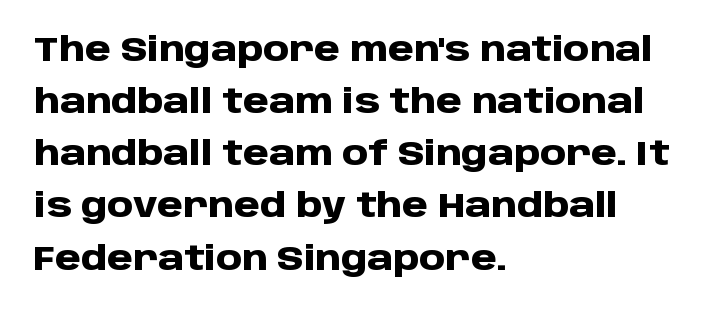
The image shows 33 px heavy sans-serif type, upright; set left-aligned, normal line spacing (1.58x), normal letter spacing, not underlined; low stroke contrast and a large x-height.
